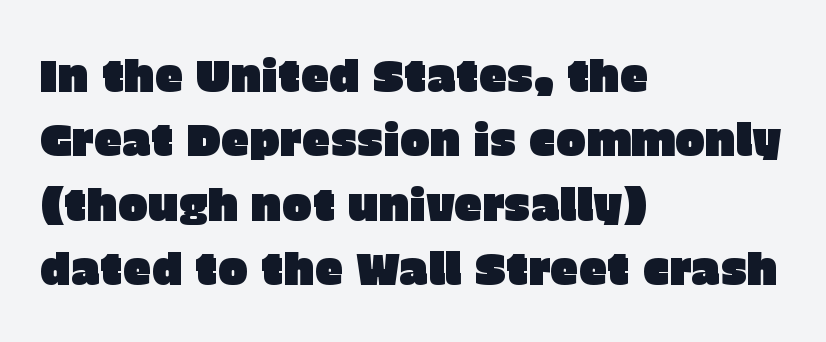
{"serif": "no", "italic": "no", "width": "normal", "stroke_contrast": "low", "x_height": "large", "monospaced": "no", "underline": "no", "align": "left", "line_spacing": "normal", "line_spacing_ratio": 1.43, "letter_spacing": "normal", "letter_spacing_em": 0.0, "glyph_px": 45}
